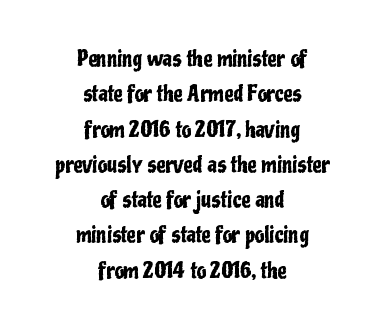
Glyph-to-glyph distance matches everyday printed text. A student would call this center alignment; a typographer would say set centered. Do the letters lean? They stand straight. The passage shown is not underscored anywhere. Line spacing here is normal.
